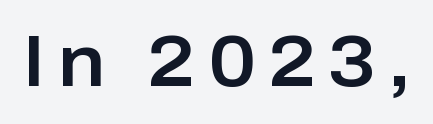
The baseline area is clear. Does the lettering tilt? It doesn't — this is upright. Are there feet on the stems? There aren't — it's a sans. A typesetter would call this proportional, since set widths differ per character.
